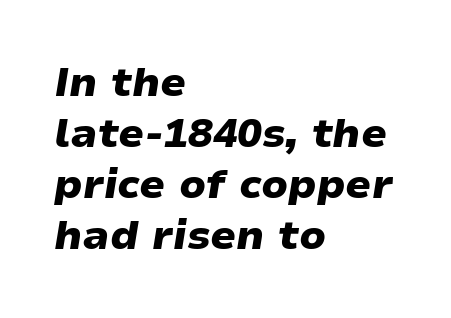
The rendering anchors every line to the left-hand side. A typesetter would call this proportional, since set widths differ per character. Characters are canted at an angle relative to the baseline's perpendicular. Unmarked baselines from the first word to the last.
